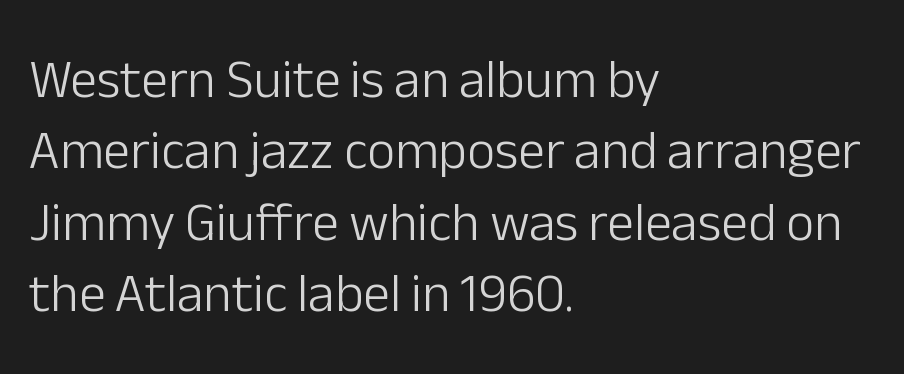
You could not count columns in this text — the font is proportionally spaced. This rendering features lettering with no underline. This is the regular roman posture of the typeface. Are there feet on the stems? There aren't — it's a sans. The line-height multiplier appears to be the usual default.
